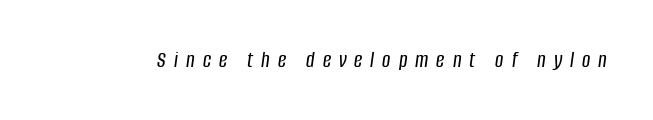
The image shows 23 px text type, italic (leaning right); set unusually wide letter spacing (+0.35 em), not underlined.
